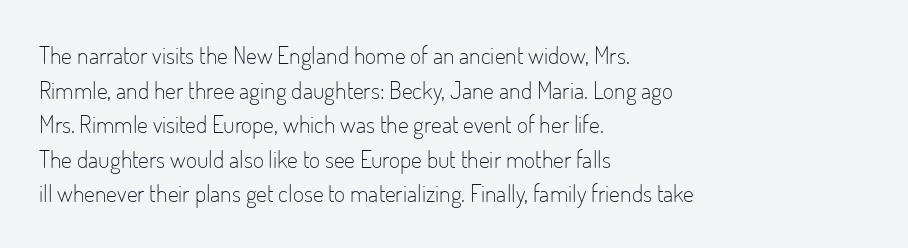
The image shows 24 px text type, upright; set left-aligned, normal line spacing (1.44x), normal letter spacing, not underlined.
